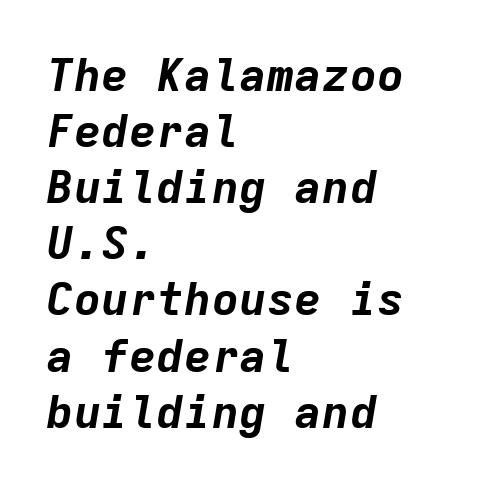
{"italic": "yes", "lean": "right", "slant_degrees": 9, "bold": "yes", "weight": "bold", "width": "normal", "stroke_contrast": "low", "x_height": "medium", "monospaced": "yes", "underline": "no", "align": "left", "line_spacing_ratio": 1.22, "letter_spacing": "normal", "letter_spacing_em": 0.0, "glyph_px": 46}
